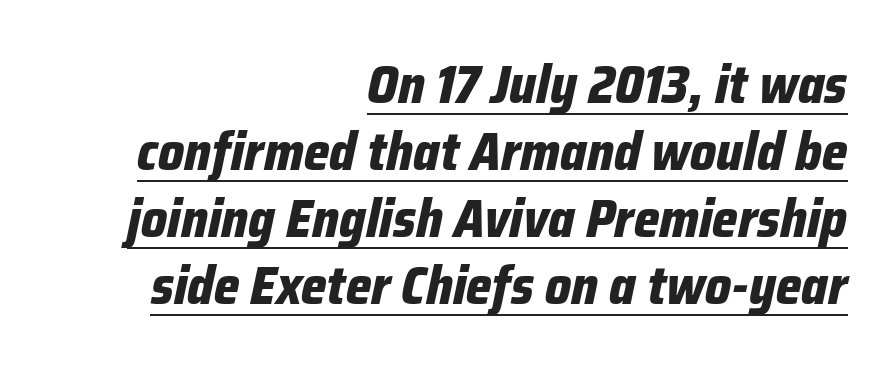
These lines are rendered in a variable-pitch font. Summary of weight: heavy, a full bold. The typesetter chose a ragged-left arrangement here. Does extra space separate the letters? No, they use regular spacing. Yep, that's italic — everything's leaning. In designer terms, the underline attribute is active on this setting.
